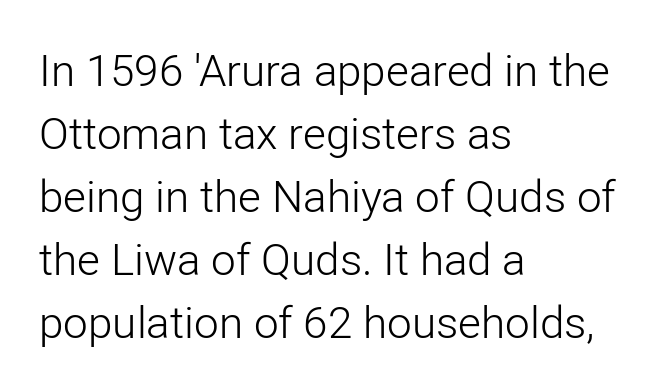
The letters advance in unequal steps, a hallmark of proportional type. The zone under the glyphs is completely vacant. The space between consecutive lines is moderate. The letters sit at their default tracking, neither squeezed nor spread. One-word summary of the alignment: left.
